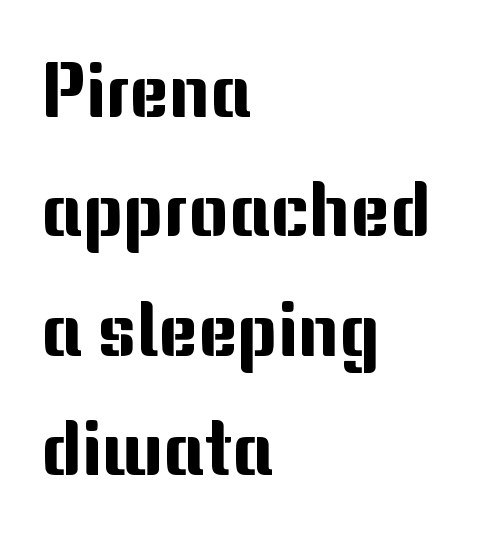
{"serif": "no", "italic": "no", "width": "normal", "stroke_contrast": "medium", "x_height": "medium", "monospaced": "no", "underline": "no", "align": "left", "line_spacing": "normal", "line_spacing_ratio": 1.57, "letter_spacing": "normal", "letter_spacing_em": 0.0, "glyph_px": 76}
